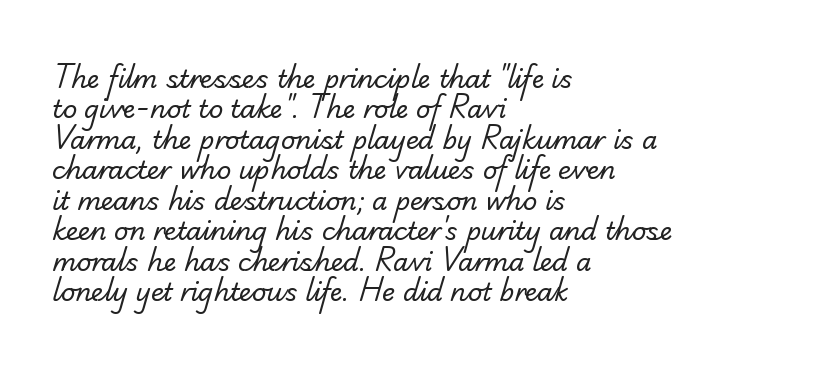
Q: Is the text bold? A: No.
Q: Is the text underlined? A: No.
Q: How is the paragraph aligned? A: Left-aligned.
Q: Is the spacing between letters normal or unusually wide? A: Normal.
